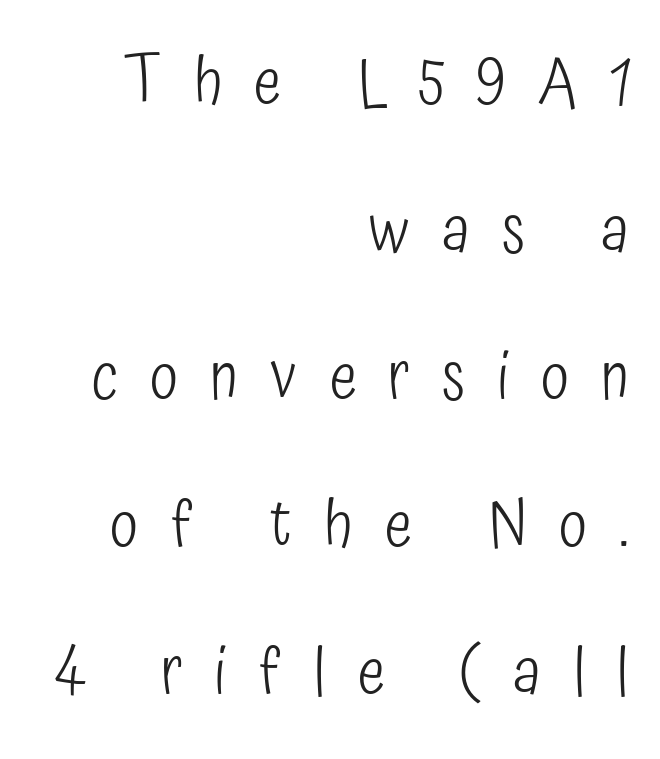
{"serif": "no", "italic": "no", "bold": "no", "weight": "light", "width": "condensed", "stroke_contrast": "low", "x_height": "medium", "monospaced": "no", "underline": "no", "align": "right", "line_spacing": "loose", "line_spacing_ratio": 2.27, "letter_spacing": "wide", "letter_spacing_em": 0.49, "glyph_px": 65}
